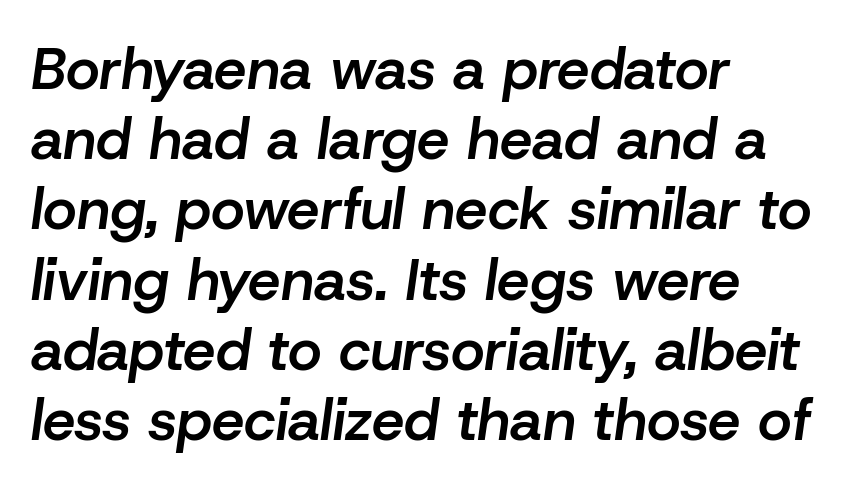
The image shows 58 px semibold type, italic (leaning right); set left-aligned, line spacing 1.21x, normal letter spacing, not underlined; low stroke contrast and a medium x-height.
